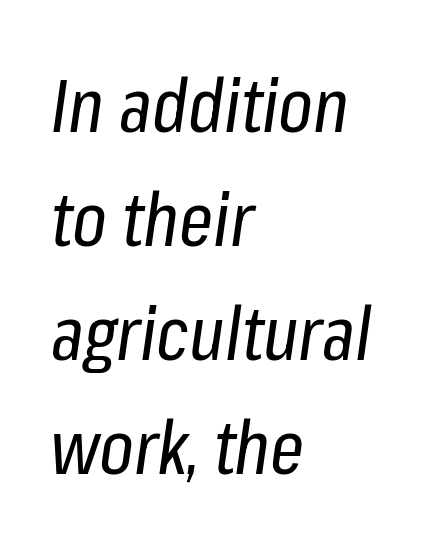
{"italic": "yes", "lean": "right", "slant_degrees": 8, "bold": "no", "weight": "regular", "width": "condensed", "stroke_contrast": "low", "x_height": "medium", "monospaced": "no", "underline": "no", "align": "left", "line_spacing": "normal", "line_spacing_ratio": 1.52, "letter_spacing": "normal", "letter_spacing_em": 0.0, "glyph_px": 75}
